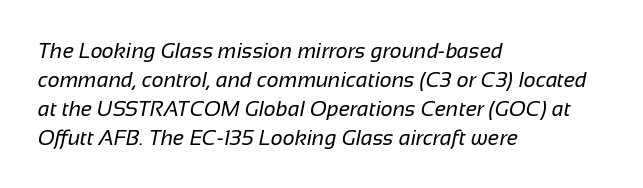
Q: Is the text bold? A: No.
Q: Is the text underlined? A: No.
Q: How is the paragraph aligned? A: Left-aligned.
Q: Is the spacing between letters normal or unusually wide? A: Normal.
Q: Is the spacing between lines tight, normal or loose? A: Normal.
